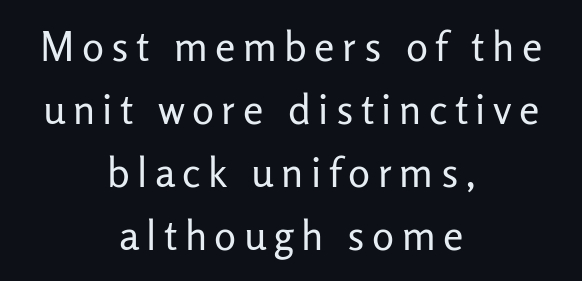
Q: Is the text bold? A: No.
Q: Is the text italic (slanted)? A: No, it is upright.
Q: Is the typeface a serif or a sans-serif typeface? A: Sans-serif.
Q: Is the text underlined? A: No.
Q: How is the paragraph aligned? A: Centered.
Q: Is the spacing between lines tight, normal or loose? A: Normal.
Q: Width (condensed, normal, or wide)? A: Normal.
Q: Stroke contrast? A: Low.
Q: x-height? A: Medium.
Q: Monospaced? A: No.
